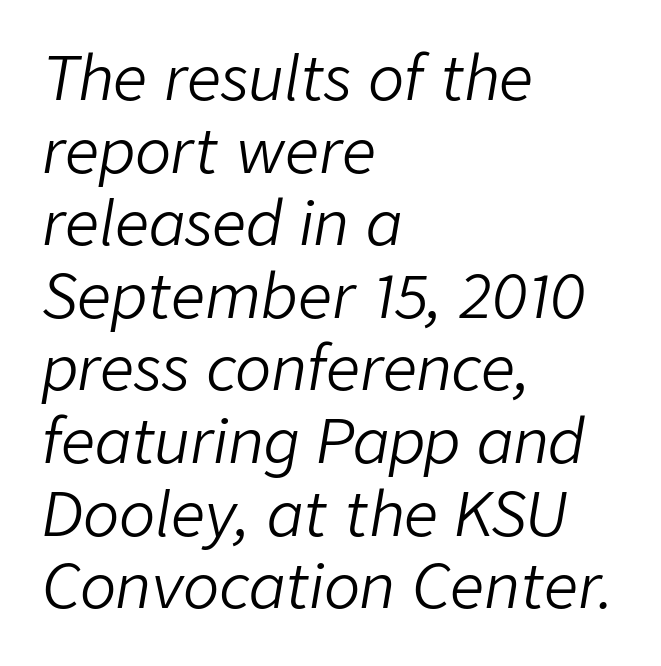
Q: Is the text bold? A: No.
Q: Is the text italic (slanted)? A: Yes, it leans right by about 9 degrees.
Q: Is the text underlined? A: No.
Q: How is the paragraph aligned? A: Left-aligned.
Q: Is the spacing between letters normal or unusually wide? A: Normal.
Q: Width (condensed, normal, or wide)? A: Normal.
Q: Stroke contrast? A: Low.
Q: x-height? A: Medium.
Q: Monospaced? A: No.
